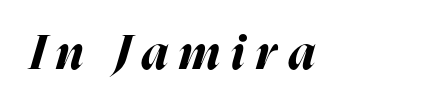
Honestly, the letter spacing is so wide it's the main thing you notice. The rendering applies a slant to the glyphs. Do the characters align in a grid? No, the font is proportional. Quick note: underline off. Heavy-handed strokes throughout: this text is bold.
